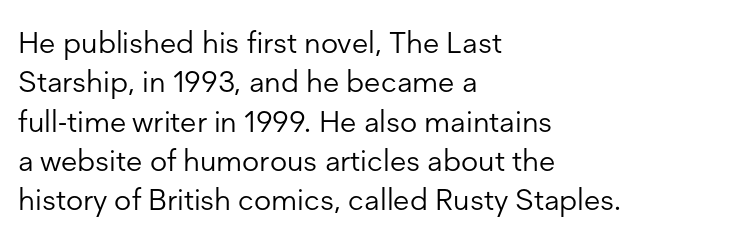
Anything drawn beneath the words? Only blank space. The rendering shows plain stroke endings on the letterforms — a sans-serif design. This rendering uses left alignment, leaving the right contour irregular. These lines were composed using upright roman letters. The letters advance in unequal steps, a hallmark of proportional type.
